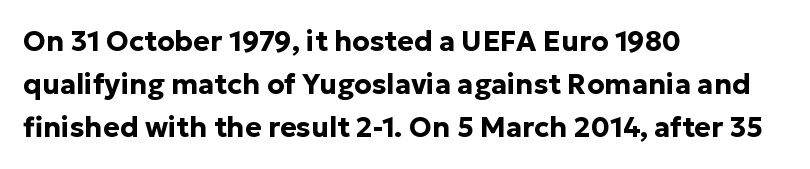
Q: Is the text bold? A: Yes.
Q: Is the text italic (slanted)? A: No, it is upright.
Q: Is the typeface a serif or a sans-serif typeface? A: Sans-serif.
Q: Is the text underlined? A: No.
Q: How is the paragraph aligned? A: Left-aligned.
Q: Is the spacing between letters normal or unusually wide? A: Normal.
Q: Is the spacing between lines tight, normal or loose? A: Normal.
Q: Width (condensed, normal, or wide)? A: Normal.
Q: Stroke contrast? A: Low.
Q: x-height? A: Medium.
Q: Monospaced? A: No.
